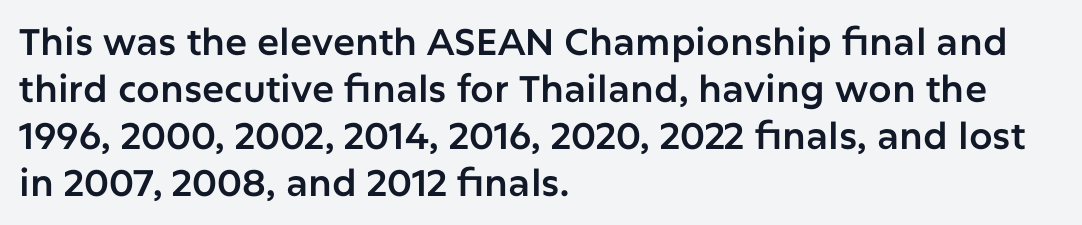
Q: Is the text italic (slanted)? A: No, it is upright.
Q: Is the typeface a serif or a sans-serif typeface? A: Sans-serif.
Q: Is the text underlined? A: No.
Q: How is the paragraph aligned? A: Left-aligned.
Q: Is the spacing between letters normal or unusually wide? A: Normal.
Q: Is the spacing between lines tight, normal or loose? A: Normal.
Q: Width (condensed, normal, or wide)? A: Normal.
Q: Stroke contrast? A: Low.
Q: x-height? A: Medium.
Q: Monospaced? A: No.
